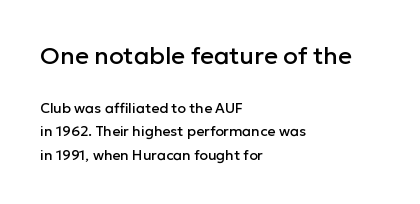
The image shows 24 px text type, upright; set left-aligned, normal line spacing (1.66x), normal letter spacing, not underlined; the first (top) block is 1.71x larger.
